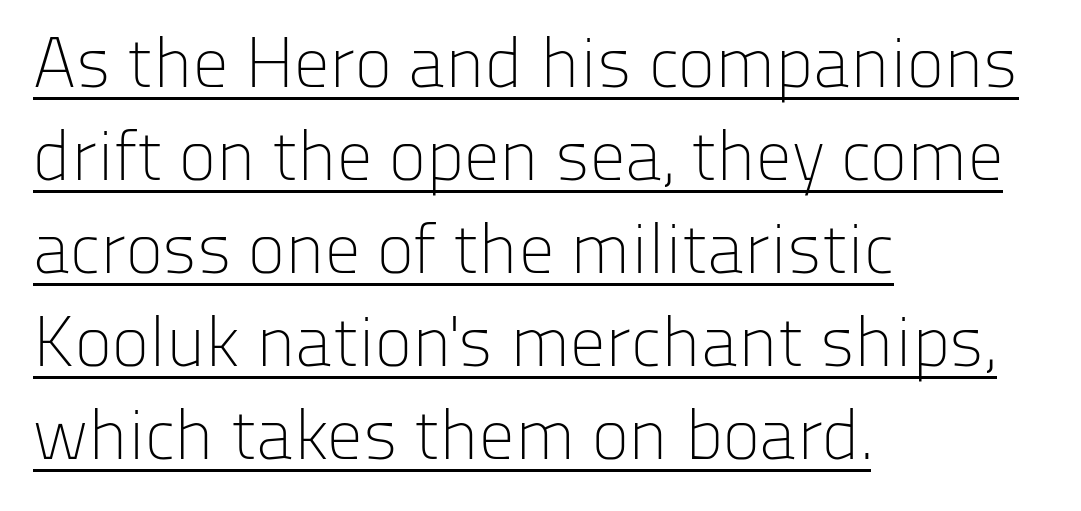
Q: Is the text bold? A: No.
Q: Is the text italic (slanted)? A: No, it is upright.
Q: Is the typeface a serif or a sans-serif typeface? A: Sans-serif.
Q: Is the text underlined? A: Yes.
Q: How is the paragraph aligned? A: Left-aligned.
Q: Is the spacing between letters normal or unusually wide? A: Normal.
Q: Is the spacing between lines tight, normal or loose? A: Normal.
Q: Width (condensed, normal, or wide)? A: Normal.
Q: Stroke contrast? A: Low.
Q: x-height? A: Medium.
Q: Monospaced? A: No.
